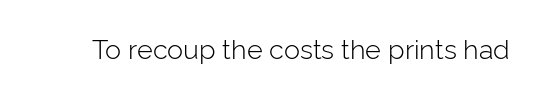
Q: Is the text bold? A: No.
Q: Is the text italic (slanted)? A: No, it is upright.
Q: Is the text underlined? A: No.
Q: Is the spacing between letters normal or unusually wide? A: Normal.
